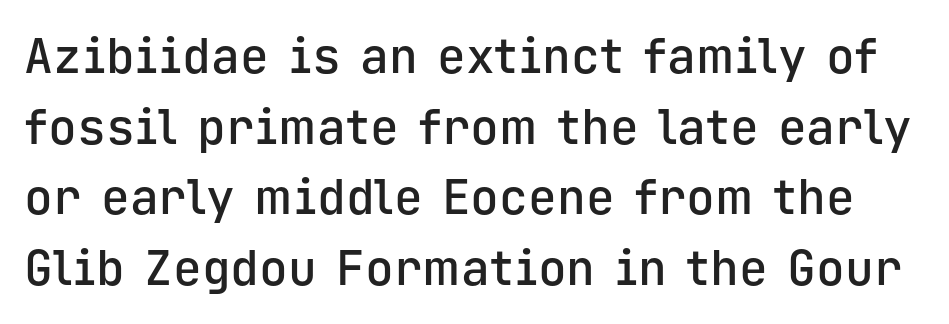
{"serif": "no", "italic": "no", "bold": "semi", "weight": "semibold", "width": "normal", "stroke_contrast": "low", "x_height": "medium", "monospaced": "yes", "underline": "no", "line_spacing": "normal", "line_spacing_ratio": 1.47, "letter_spacing": "normal", "letter_spacing_em": 0.0, "glyph_px": 48}
